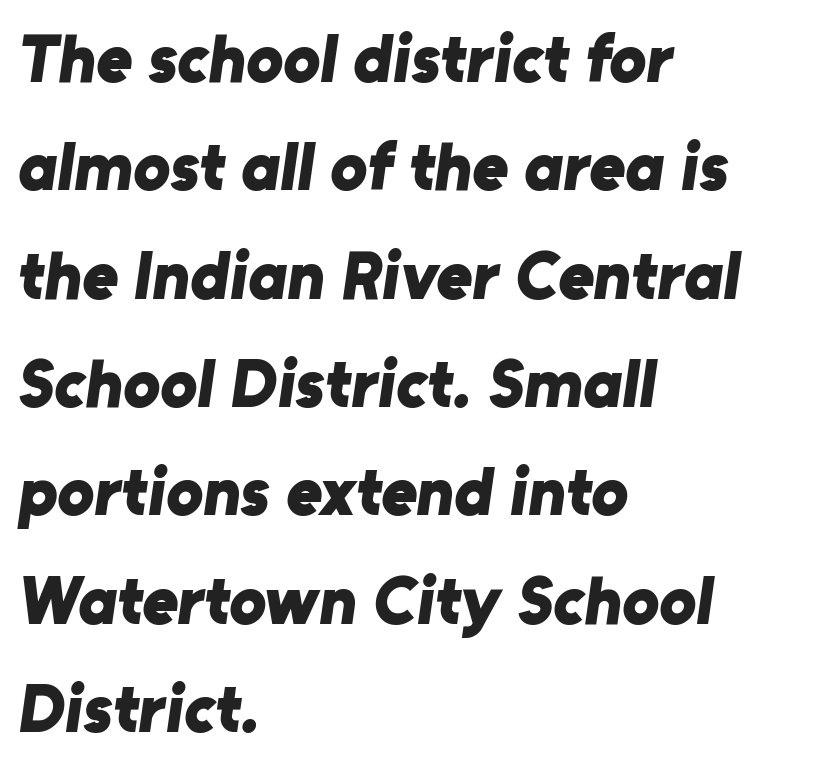
{"serif": "no", "bold": "yes", "weight": "bold", "width": "normal", "stroke_contrast": "low", "x_height": "medium", "monospaced": "no", "underline": "no", "align": "left", "line_spacing": "normal", "line_spacing_ratio": 1.57, "letter_spacing": "normal", "letter_spacing_em": 0.0, "glyph_px": 69}
